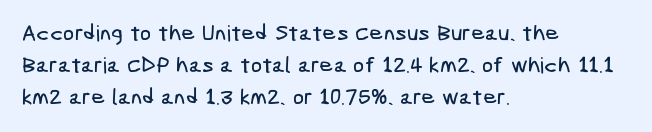
The image shows 22 px text type; set left-aligned, normal line spacing (1.46x), normal letter spacing, not underlined.
